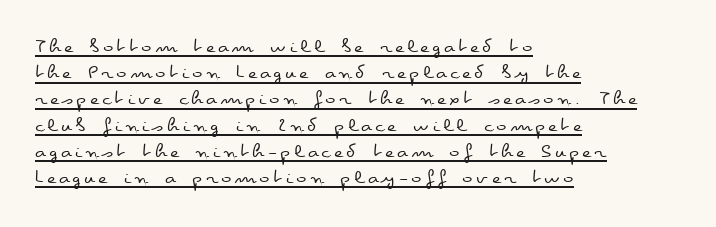
Q: Is the text bold? A: No.
Q: Is the text italic (slanted)? A: No, it is upright.
Q: Is the text underlined? A: Yes.
Q: How is the paragraph aligned? A: Left-aligned.
